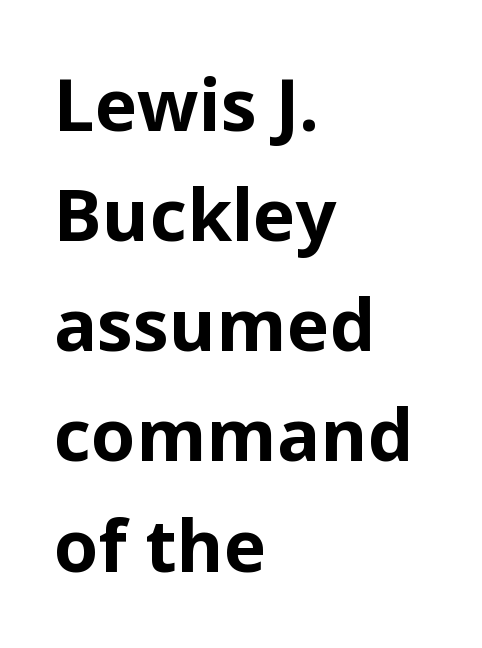
The image shows 72 px bold sans-serif type, upright; set left-aligned, normal line spacing (1.53x), normal letter spacing, not underlined; low stroke contrast and a medium x-height.
